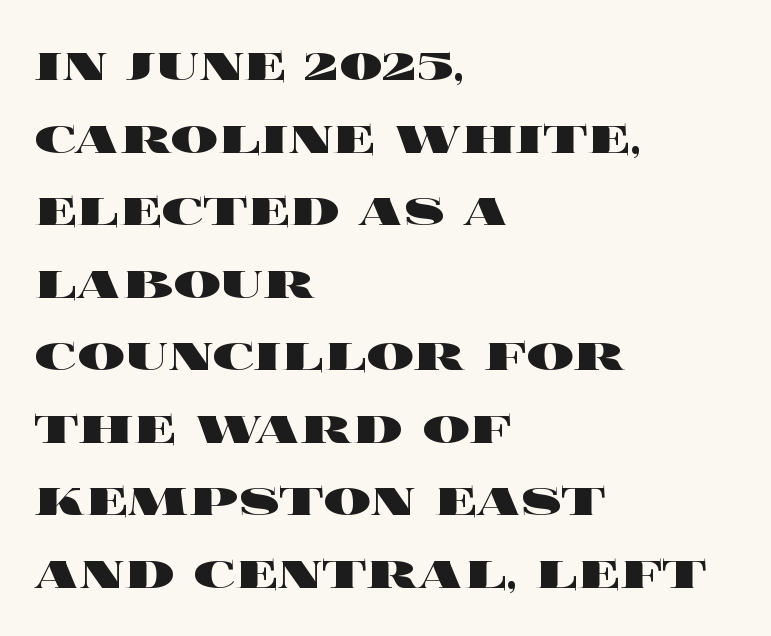
The type sits square on the baseline with zero lean. Weight check: bold — yes, fully. These lines keep a tight, regular rhythm from letter to letter. A clean baseline with only descenders dipping below it. The rendering uses natural spacing where letterforms have individual widths.
